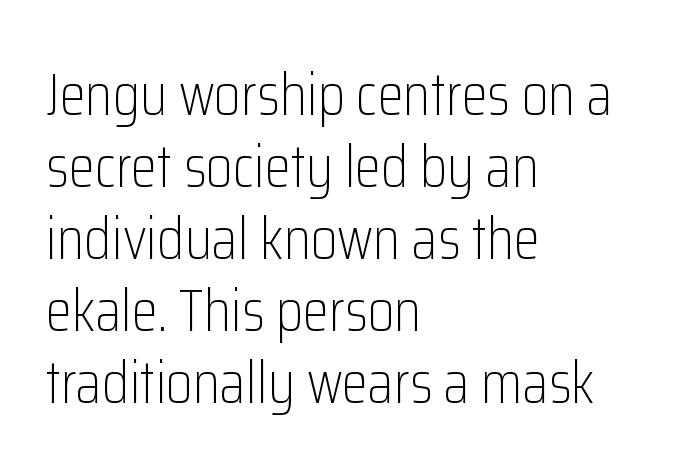
{"serif": "no", "italic": "no", "bold": "no", "weight": "light", "width": "condensed", "stroke_contrast": "low", "x_height": "medium", "monospaced": "no", "underline": "no", "align": "left", "line_spacing_ratio": 1.2, "letter_spacing": "normal", "letter_spacing_em": 0.0, "glyph_px": 60}
